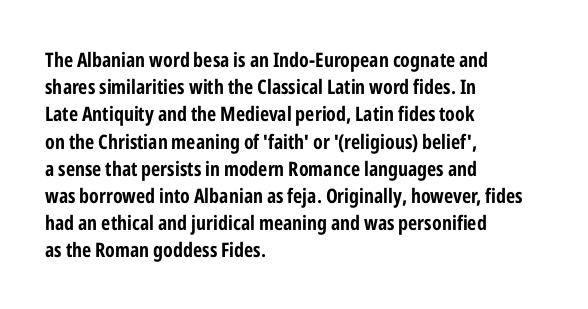
The image shows 20 px bold type, upright; set left-aligned, normal line spacing (1.36x), normal letter spacing, not underlined.
